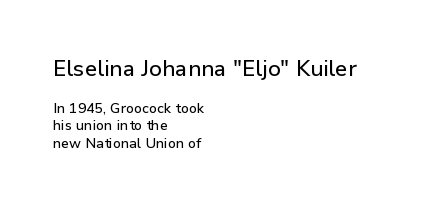
Q: Is the text italic (slanted)? A: No, it is upright.
Q: Is the text underlined? A: No.
Q: How is the paragraph aligned? A: Left-aligned.
Q: Is the spacing between letters normal or unusually wide? A: Normal.
Q: Which block of text is set in a larger size, the first (top) or the second (bottom)? A: The first (top) one.
